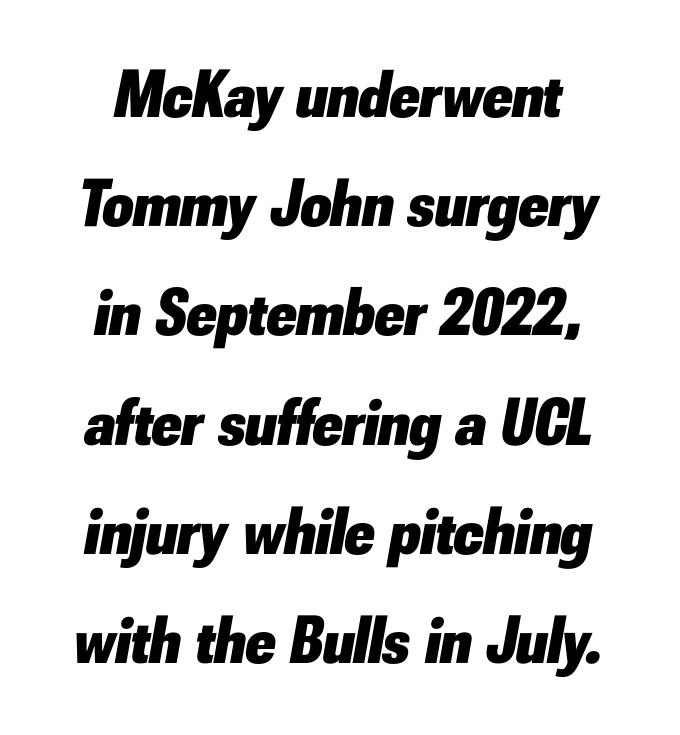
The image shows 67 px heavy type, italic (leaning right); set normal line spacing (1.63x), normal letter spacing, not underlined; low stroke contrast and a small x-height.
